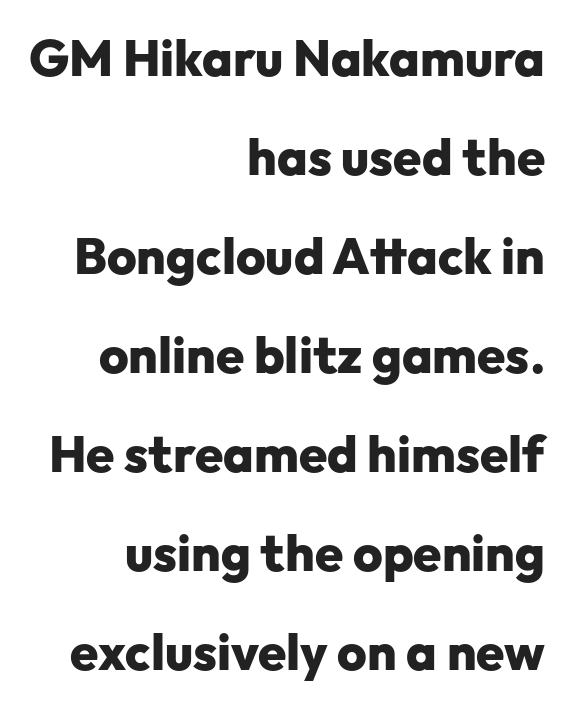
Q: Is the text bold? A: Yes.
Q: Is the text italic (slanted)? A: No, it is upright.
Q: Is the typeface a serif or a sans-serif typeface? A: Sans-serif.
Q: Is the text underlined? A: No.
Q: How is the paragraph aligned? A: Right-aligned.
Q: Is the spacing between letters normal or unusually wide? A: Normal.
Q: Is the spacing between lines tight, normal or loose? A: Loose.
Q: Width (condensed, normal, or wide)? A: Normal.
Q: Stroke contrast? A: Low.
Q: x-height? A: Medium.
Q: Monospaced? A: No.
